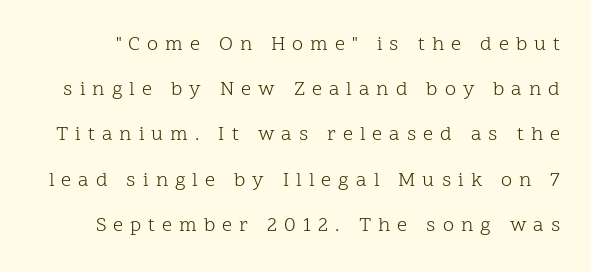
{"italic": "no", "bold": "no", "underline": "no", "line_spacing": "loose", "line_spacing_ratio": 2.26, "letter_spacing": "wide", "letter_spacing_em": 0.35, "glyph_px": 20}
